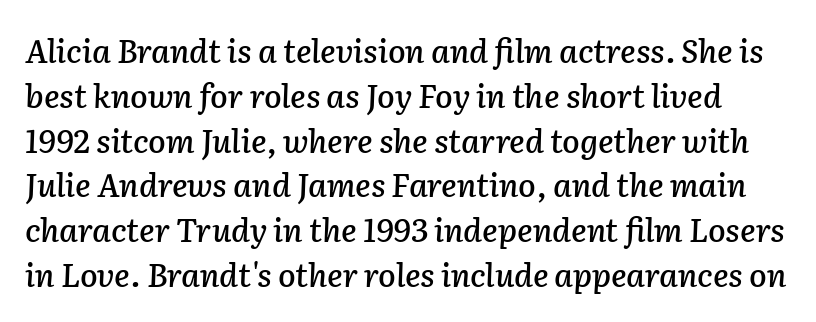
Line spacing here is normal. The specimen reads as italic at a glance. Descenders hang freely into open space. Here the designer chose a conventional face with non-uniform glyph widths. Spacing between characters is what you'd get straight out of the box.
